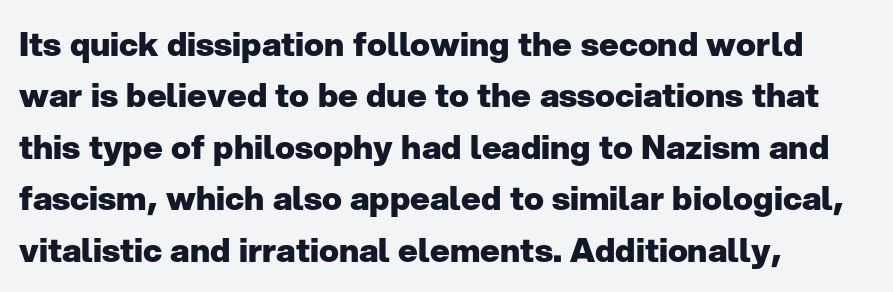
The image shows 33 px heavy sans-serif type, upright; set left-aligned, normal line spacing (1.56x), normal letter spacing, not underlined; low stroke contrast and a medium x-height.
